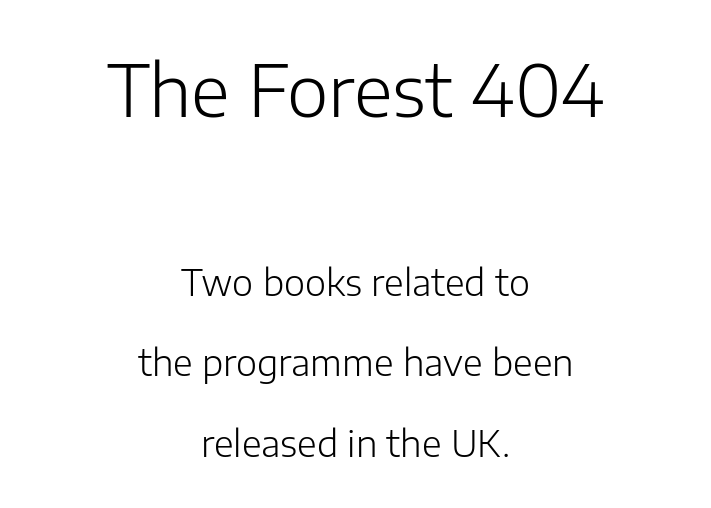
The image shows 71 px light sans-serif type, upright; set centered, loose line spacing (2.23x), normal letter spacing, not underlined; the first (top) block is 1.97x larger; low stroke contrast and a medium x-height.
